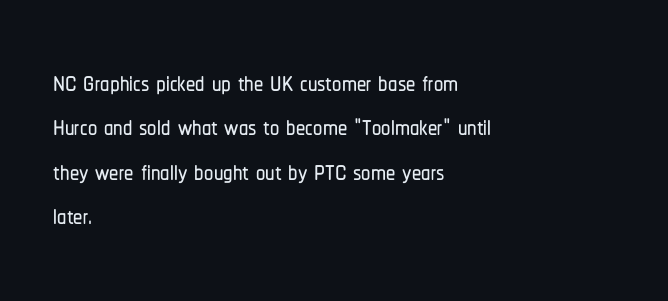
Q: Is the text italic (slanted)? A: No, it is upright.
Q: Is the typeface a serif or a sans-serif typeface? A: Sans-serif.
Q: Is the text underlined? A: No.
Q: How is the paragraph aligned? A: Left-aligned.
Q: Is the spacing between letters normal or unusually wide? A: Normal.
Q: Width (condensed, normal, or wide)? A: Condensed.
Q: Stroke contrast? A: Low.
Q: x-height? A: Medium.
Q: Monospaced? A: No.
